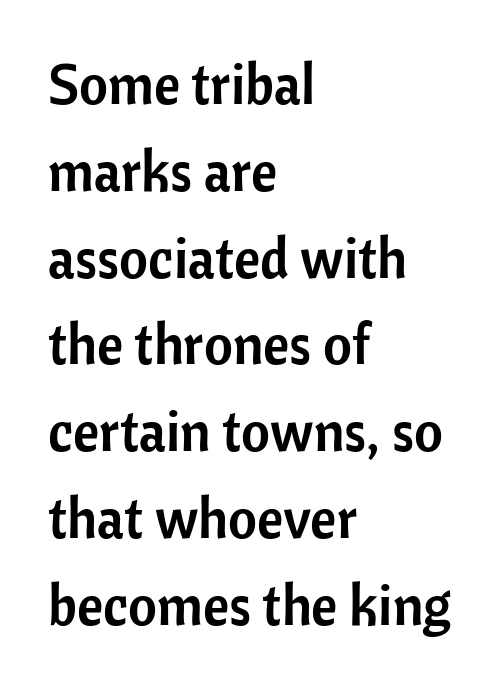
The image shows 56 px sans-serif type, upright; set left-aligned, normal line spacing (1.55x), normal letter spacing, not underlined; low stroke contrast and a medium x-height.
